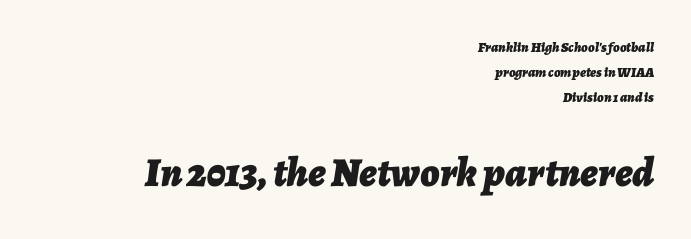
{"italic": "yes", "lean": "right", "slant_degrees": 7, "bold": "yes", "weight": "bold", "width": "normal", "stroke_contrast": "low", "x_height": "medium", "monospaced": "no", "underline": "no", "align": "right", "line_spacing_ratio": 1.77, "letter_spacing": "normal", "letter_spacing_em": 0.0, "larger_block": "second", "size_ratio": 2.93, "glyph_px": 41}
